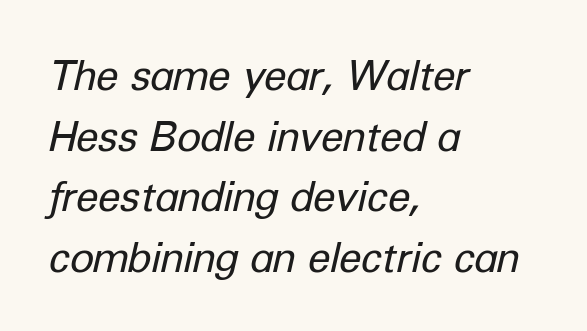
Here the designer chose a conventional face with non-uniform glyph widths. The block of text has a typical density, with ordinary space between rows. Between one letter and the next there's only the usual sliver of space. Leftover space on each line is placed entirely after the last word. Letters rest on an invisible, unmarked baseline. This sample uses an oblique cut, with every glyph tilted off the vertical.
